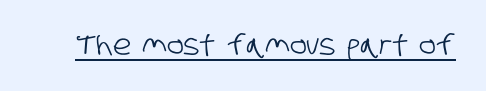
The image shows 28 px condensed sans-serif type; set normal letter spacing, underlined; low stroke contrast and a large x-height.
